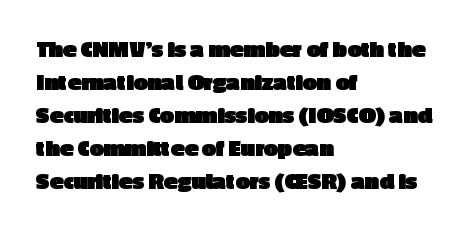
Q: Is the text bold? A: Yes.
Q: Is the text italic (slanted)? A: No, it is upright.
Q: Is the text underlined? A: No.
Q: How is the paragraph aligned? A: Left-aligned.
Q: Is the spacing between letters normal or unusually wide? A: Normal.
Q: Is the spacing between lines tight, normal or loose? A: Normal.
